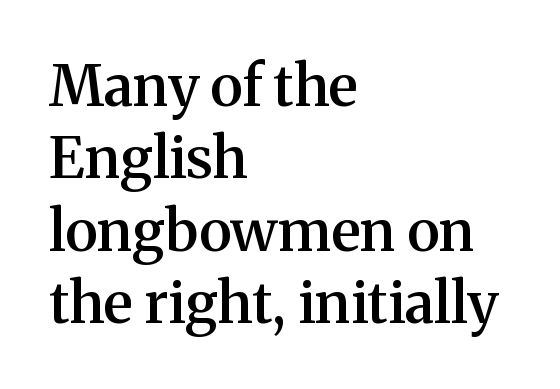
Every row of glyphs begins at an identical x-position on the left. Every letter is mildly thick-stroked: semibold rather than bold. Plain, unruled lines of type. The passage shown is typed in a proportional face where columns would drift.
